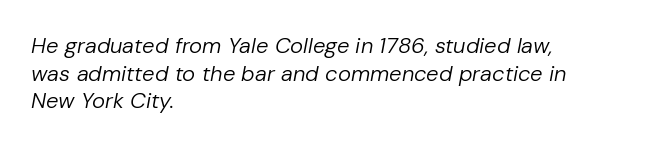
Q: Is the text bold? A: No.
Q: Is the text italic (slanted)? A: Yes, it leans right by about 10 degrees.
Q: Is the text underlined? A: No.
Q: How is the paragraph aligned? A: Left-aligned.
Q: Is the spacing between letters normal or unusually wide? A: Normal.
Q: Is the spacing between lines tight, normal or loose? A: Normal.
